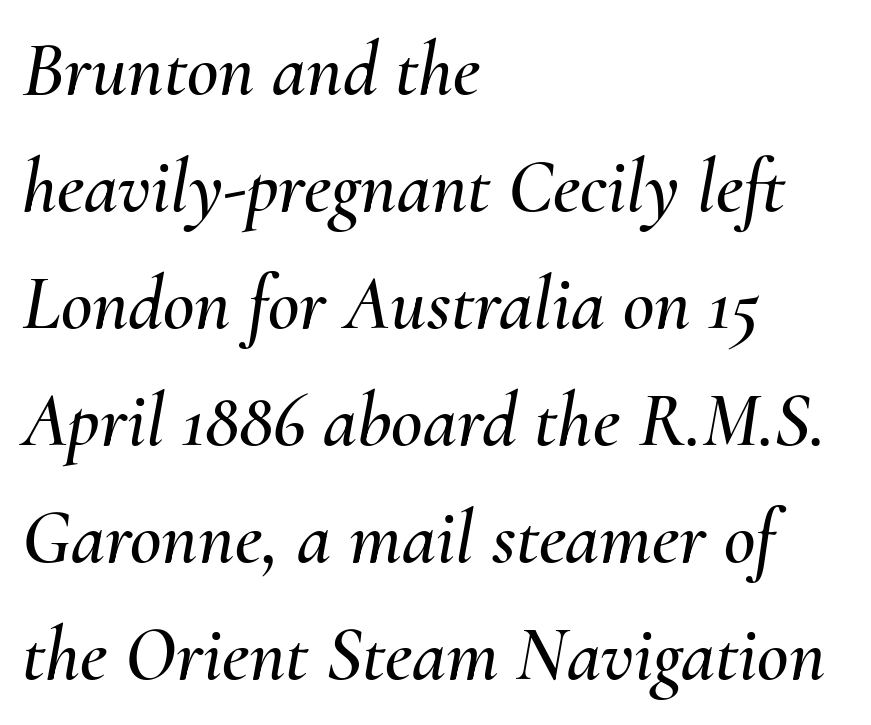
{"italic": "yes", "lean": "right", "slant_degrees": 10, "width": "normal", "stroke_contrast": "medium", "x_height": "small", "monospaced": "no", "underline": "no", "align": "left", "line_spacing": "normal", "line_spacing_ratio": 1.52, "letter_spacing": "normal", "letter_spacing_em": 0.0, "glyph_px": 77}
